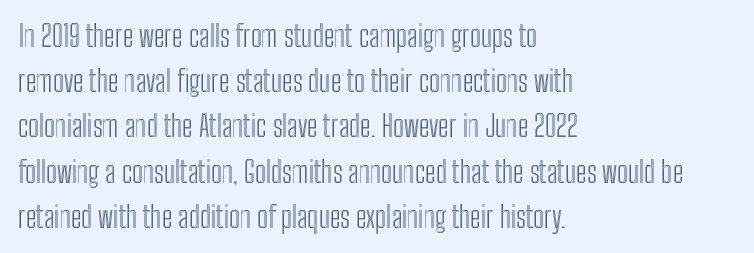
Think of a printed novel: that variable character pitch is what you see here. Type without underlining. Which margin do the lines hug? The left one — the right edge is uneven. This sample keeps an unexceptional amount of space between lines. The lettering holds an erect, upright posture throughout.
